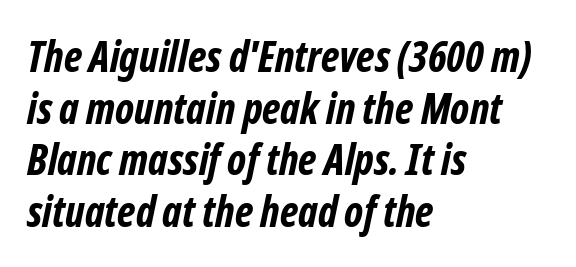
The image shows 42 px bold, condensed sans-serif type; set left-aligned, line spacing 1.23x, normal letter spacing, not underlined; low stroke contrast and a medium x-height.
